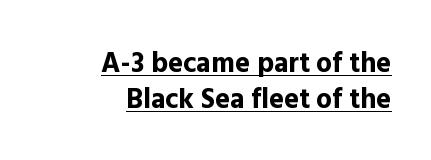
{"serif": "no", "italic": "no", "bold": "yes", "weight": "bold", "width": "normal", "x_height": "medium", "monospaced": "no", "underline": "yes", "align": "right", "line_spacing": "normal", "line_spacing_ratio": 1.3, "letter_spacing": "normal", "letter_spacing_em": 0.0, "glyph_px": 28}
